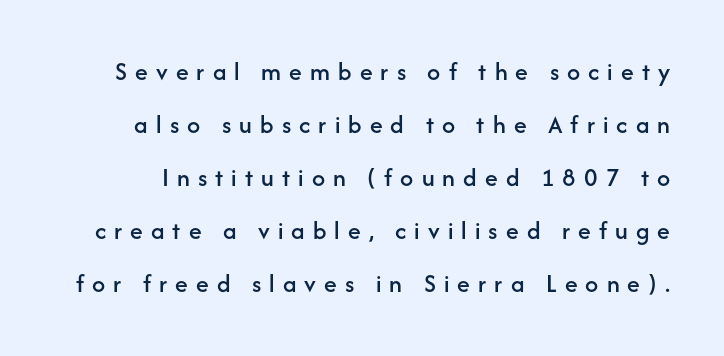
{"italic": "no", "underline": "no", "line_spacing": "loose", "line_spacing_ratio": 2.04, "letter_spacing": "wide", "letter_spacing_em": 0.31, "glyph_px": 26}
